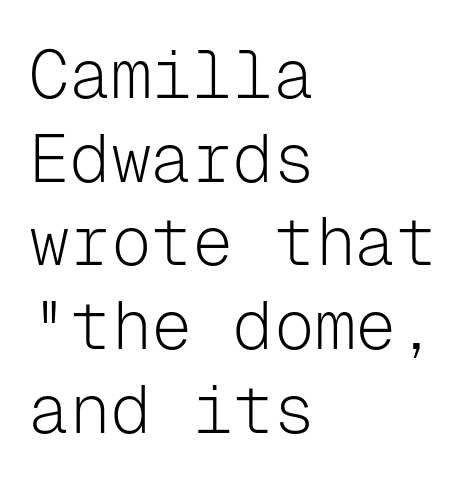
Is this a fixed-width face? Yes — each glyph sits in an identical cell. A typesetter would label this face a sans. The font is comparable to plain body text, perhaps lighter. Words float on clear page, feet unadorned.
